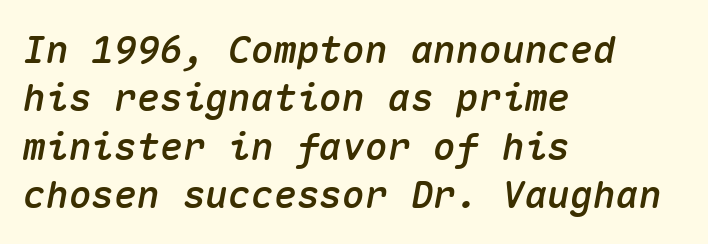
The image shows 38 px text type, italic (leaning right), monospaced; set left-aligned, normal line spacing (1.27x), normal letter spacing, not underlined; medium stroke contrast and a medium x-height.
